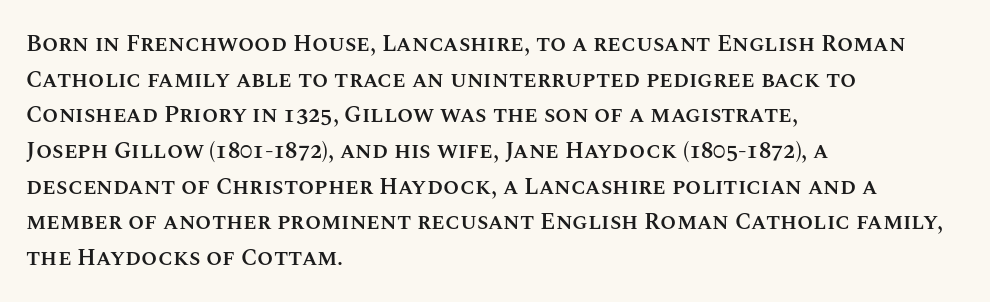
The image shows 23 px text type, upright; set left-aligned, normal line spacing (1.55x), normal letter spacing, not underlined.
